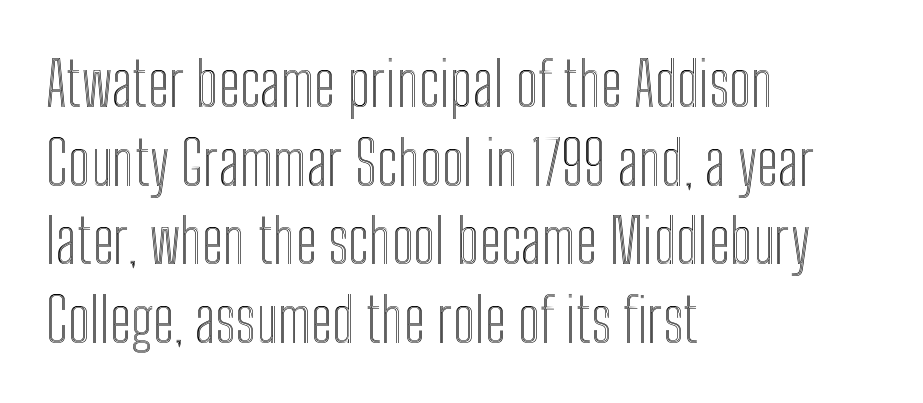
The image shows 61 px condensed type, upright; set left-aligned, normal line spacing (1.29x), normal letter spacing, not underlined; a medium x-height.
